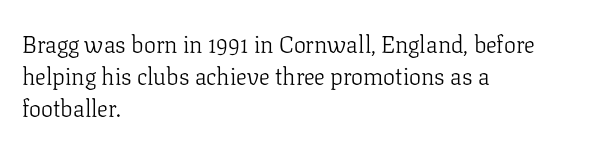
A bare baseline throughout the passage. Does the lettering tilt? It doesn't — this is upright. Leftover space on each line is placed entirely after the last word. Regarding leading, the lines here are spaced in the standard way. Inter-character spacing is left at the font's built-in metrics. Compared with a typical body face, this is equally light or lighter still.
